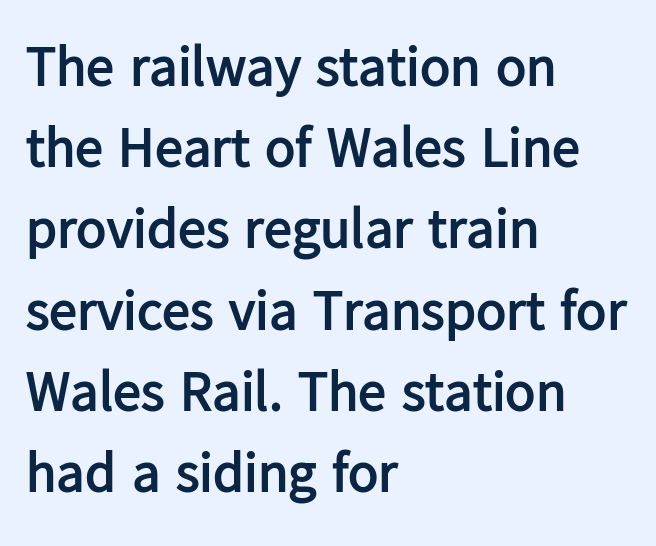
Inter-character spacing is left at the font's built-in metrics. As a designer I'd log this as weight 700, bold. Upright lettering throughout. Descender tails drop into unmarked territory.
